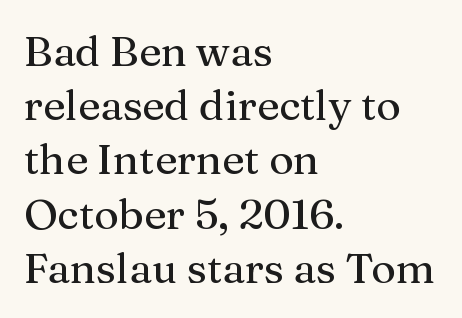
Decoration check: the copy has no underline. This rendering employs a face with finishing strokes, i.e., a serif. Students, observe: this is what conventionally led text looks like. The passage shown is typed in a proportional face where columns would drift. A roman cut, with each character standing at attention. In terms of letterspacing, this is plain default setting.
